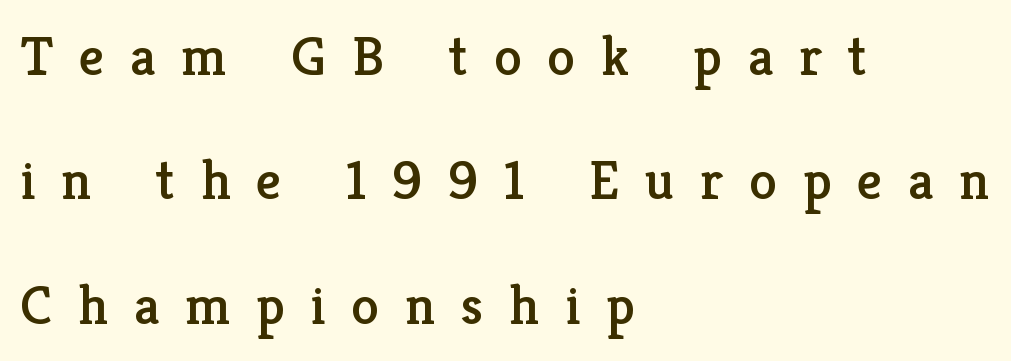
The image shows 56 px serif type, upright; set left-aligned, loose line spacing (2.22x), unusually wide letter spacing (+0.46 em), not underlined; low stroke contrast and a medium x-height.
